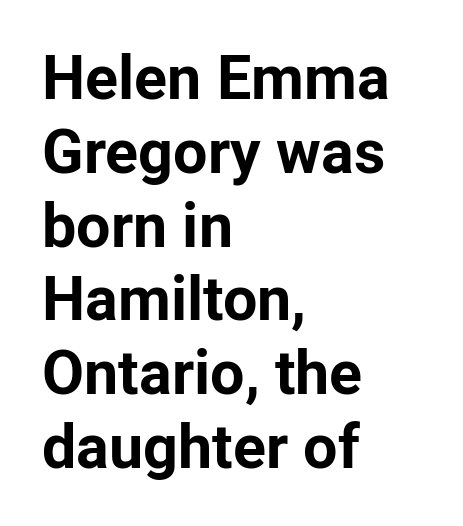
The image shows 61 px bold sans-serif type, upright; set left-aligned, line spacing 1.21x, normal letter spacing, not underlined; low stroke contrast and a medium x-height.
